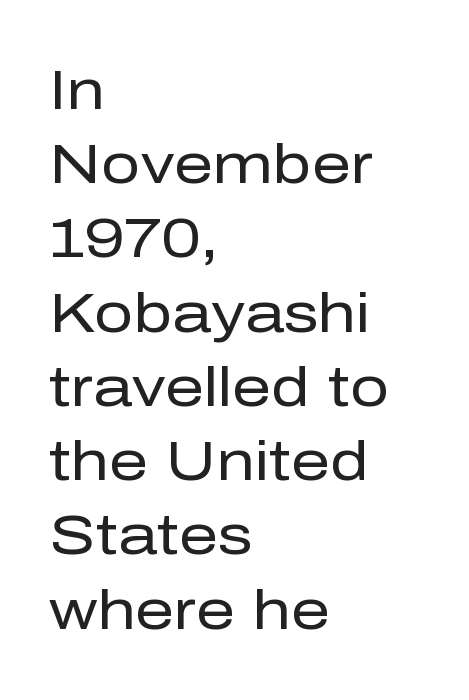
{"serif": "no", "italic": "no", "bold": "no", "weight": "regular", "width": "normal", "stroke_contrast": "low", "x_height": "medium", "monospaced": "no", "underline": "no", "align": "left", "line_spacing": "normal", "line_spacing_ratio": 1.35, "letter_spacing": "normal", "letter_spacing_em": 0.0, "glyph_px": 55}
